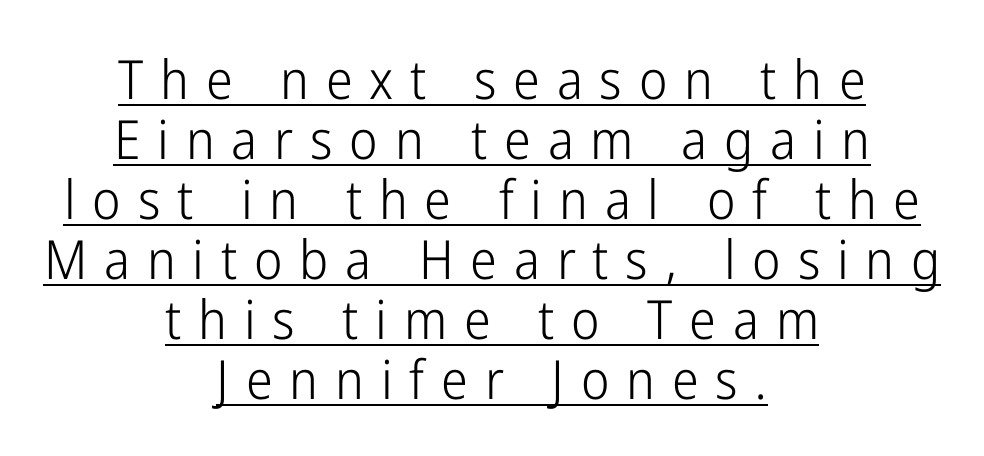
{"serif": "no", "italic": "no", "bold": "no", "weight": "light", "width": "condensed", "stroke_contrast": "low", "x_height": "medium", "monospaced": "no", "underline": "yes", "align": "center", "line_spacing": "tight", "line_spacing_ratio": 1.11, "letter_spacing": "wide", "letter_spacing_em": 0.31, "glyph_px": 54}
